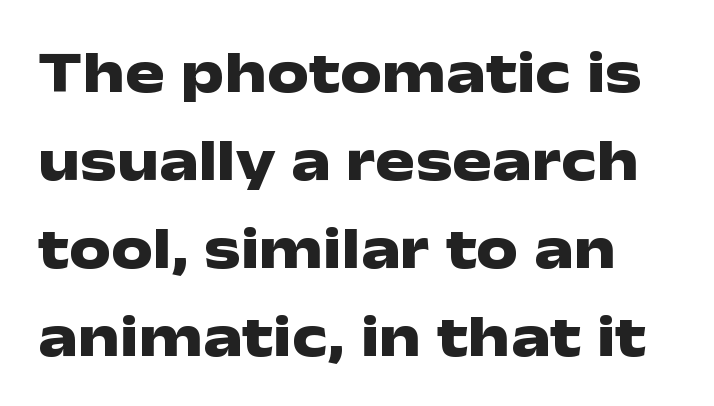
The image shows 59 px heavy, wide sans-serif type, upright; set normal line spacing (1.49x), normal letter spacing, not underlined; low stroke contrast and a medium x-height.
